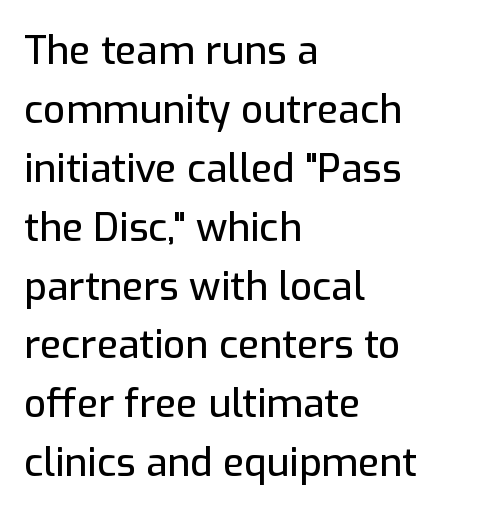
The image shows 39 px sans-serif type, upright; set left-aligned, normal line spacing (1.51x), normal letter spacing, not underlined; low stroke contrast and a medium x-height.
